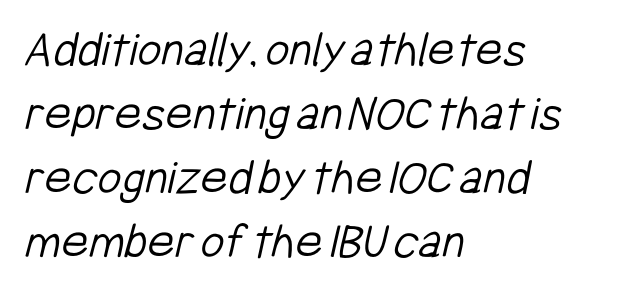
{"serif": "no", "bold": "no", "weight": "light", "width": "condensed", "stroke_contrast": "low", "x_height": "medium", "monospaced": "no", "underline": "no", "align": "left", "line_spacing_ratio": 1.23, "letter_spacing": "normal", "letter_spacing_em": 0.0, "glyph_px": 52}
